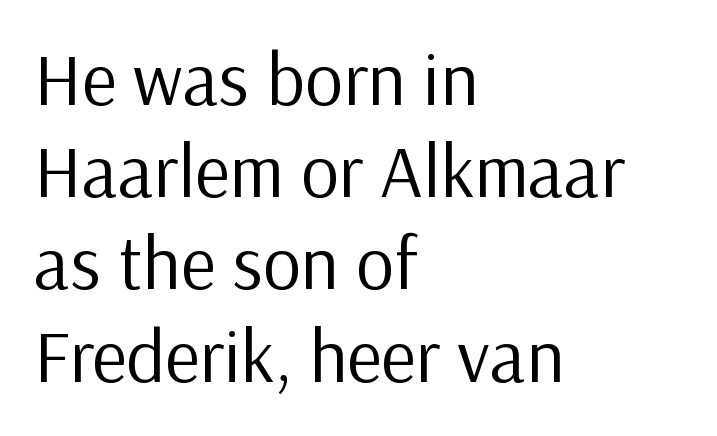
The image shows 75 px regular-weight sans-serif type, upright; set left-aligned, line spacing 1.23x, normal letter spacing, not underlined; low stroke contrast and a medium x-height.
